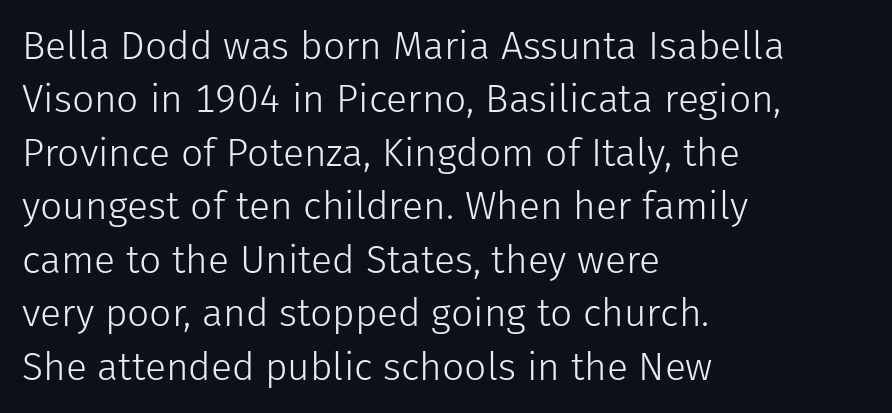
Q: Is the text bold? A: No.
Q: Is the text italic (slanted)? A: No, it is upright.
Q: Is the typeface a serif or a sans-serif typeface? A: Sans-serif.
Q: Is the text underlined? A: No.
Q: How is the paragraph aligned? A: Left-aligned.
Q: Is the spacing between letters normal or unusually wide? A: Normal.
Q: Is the spacing between lines tight, normal or loose? A: Normal.
Q: Width (condensed, normal, or wide)? A: Normal.
Q: Stroke contrast? A: Low.
Q: x-height? A: Medium.
Q: Monospaced? A: No.
